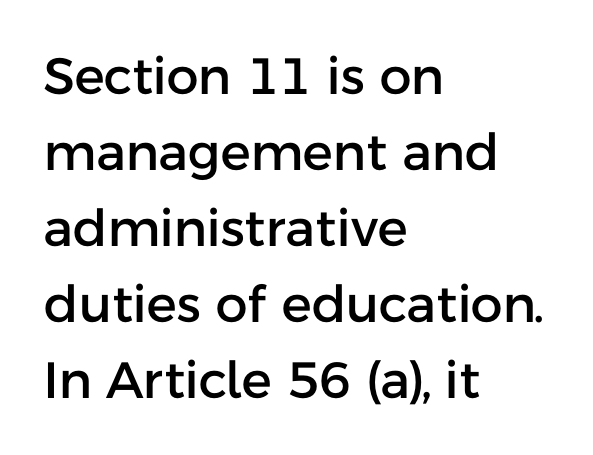
The vertical gap from one line to the next is medium. Nothing unusual about the tracking: characters are spaced as the font intends. The rendering uses natural spacing where letterforms have individual widths. The gap between lines stays unmarked. Regarding serifs, this sample does without them.
